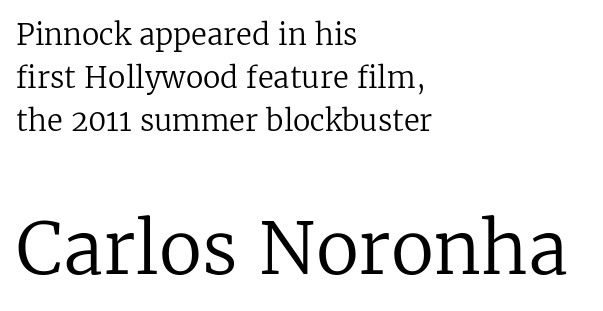
Q: Is the text bold? A: No.
Q: Is the text italic (slanted)? A: No, it is upright.
Q: Is the typeface a serif or a sans-serif typeface? A: Serif.
Q: Is the text underlined? A: No.
Q: How is the paragraph aligned? A: Left-aligned.
Q: Is the spacing between letters normal or unusually wide? A: Normal.
Q: Is the spacing between lines tight, normal or loose? A: Normal.
Q: Which block of text is set in a larger size, the first (top) or the second (bottom)? A: The second (bottom) one.
Q: Width (condensed, normal, or wide)? A: Normal.
Q: Stroke contrast? A: Low.
Q: x-height? A: Medium.
Q: Monospaced? A: No.
